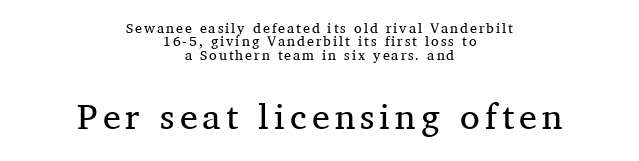
{"serif": "yes", "italic": "no", "bold": "no", "weight": "regular", "width": "normal", "stroke_contrast": "medium", "x_height": "medium", "monospaced": "no", "underline": "no", "align": "center", "line_spacing": "tight", "line_spacing_ratio": 0.95, "larger_block": "second", "size_ratio": 2.57, "glyph_px": 36}
